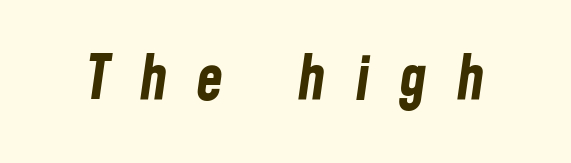
Notice how thick the strokes are: this is what a full bold looks like. The zone under the glyphs is completely vacant. The passage shown is typed in a proportional face where columns would drift. An italicized treatment has been applied to the whole sample. The type is letterspaced generously, with wide tracking.
